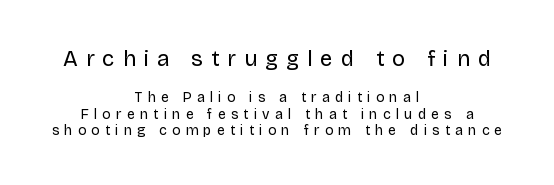
No heavy texture on the line: the type isn't bold. The designer gave the opening block more size than the closing block. The zone under the glyphs is completely vacant. The type is letterspaced generously, with wide tracking. Designer's note — italics off, roman on. This rendering uses center alignment, leaving both contours irregular but symmetric.
